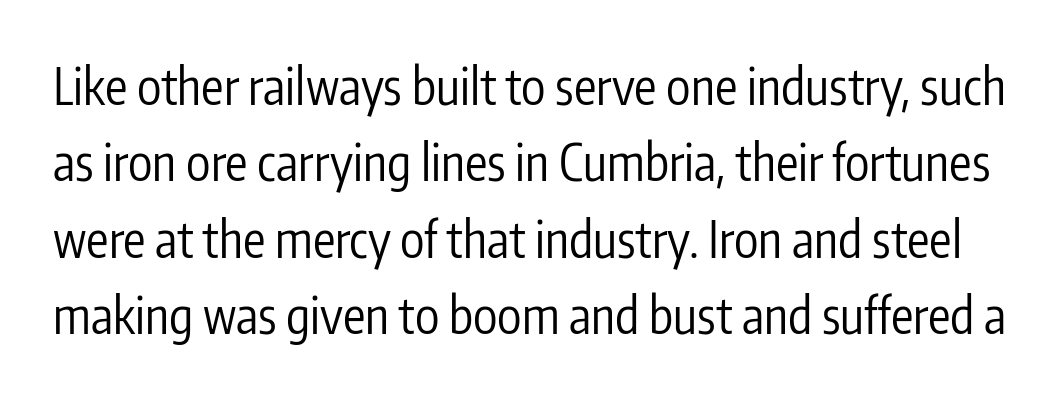
Q: Is the text bold? A: No.
Q: Is the text italic (slanted)? A: No, it is upright.
Q: Is the typeface a serif or a sans-serif typeface? A: Sans-serif.
Q: Is the text underlined? A: No.
Q: Is the spacing between letters normal or unusually wide? A: Normal.
Q: Is the spacing between lines tight, normal or loose? A: Normal.
Q: Width (condensed, normal, or wide)? A: Condensed.
Q: Stroke contrast? A: Low.
Q: x-height? A: Medium.
Q: Monospaced? A: No.
